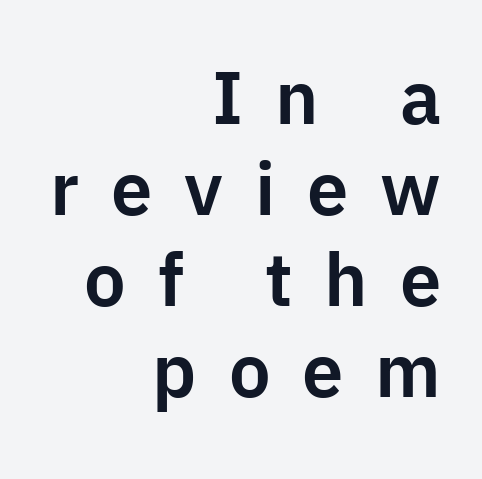
{"serif": "no", "italic": "no", "width": "normal", "stroke_contrast": "low", "x_height": "medium", "monospaced": "no", "underline": "no", "align": "right", "line_spacing_ratio": 1.23, "letter_spacing": "wide", "letter_spacing_em": 0.43, "glyph_px": 74}
